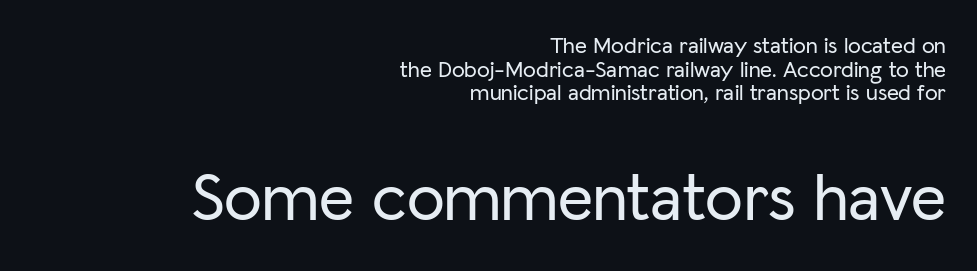
The image shows 68 px sans-serif type, upright; set right-aligned, tight line spacing (1.03x), normal letter spacing, not underlined; the second (bottom) block is 2.96x larger; low stroke contrast and a medium x-height.
